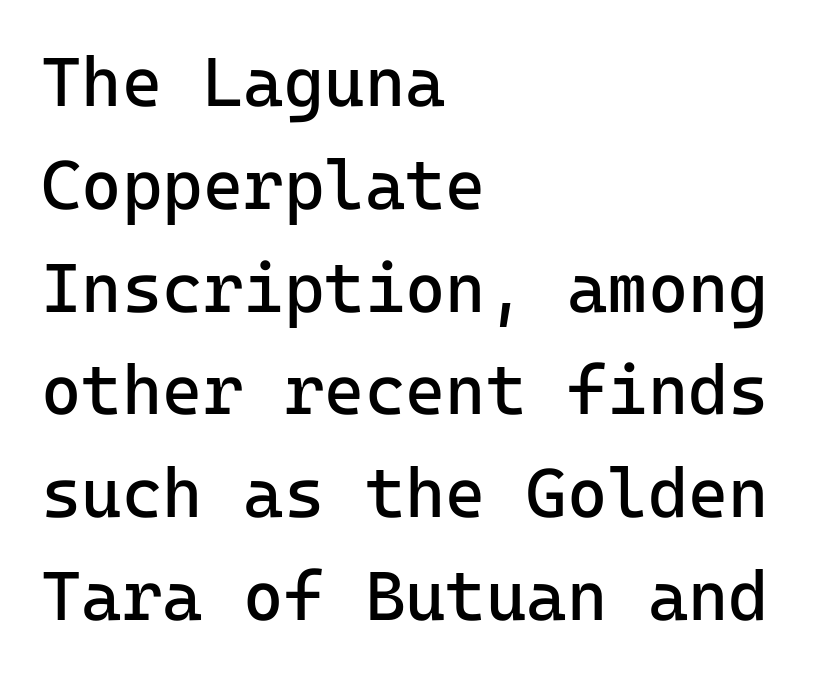
The image shows 69 px regular-weight sans-serif type, upright; set left-aligned, normal line spacing (1.49x), normal letter spacing, not underlined; low stroke contrast and a medium x-height.
